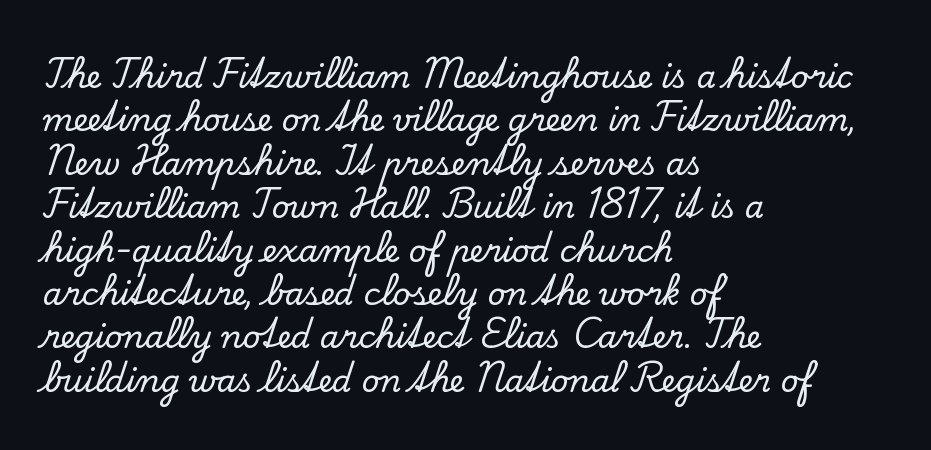
The image shows 31 px serif type; set left-aligned, normal line spacing (1.4x), normal letter spacing, not underlined; low stroke contrast and a small x-height.
